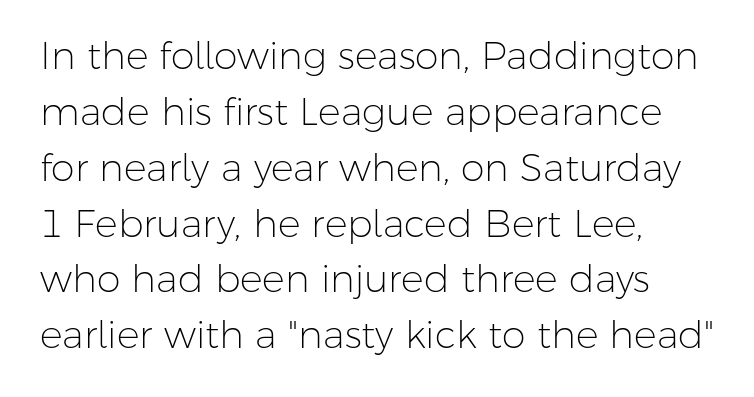
{"serif": "no", "italic": "no", "bold": "no", "weight": "light", "width": "normal", "stroke_contrast": "low", "x_height": "medium", "monospaced": "no", "underline": "no", "align": "left", "line_spacing": "normal", "line_spacing_ratio": 1.47, "letter_spacing": "normal", "letter_spacing_em": 0.0, "glyph_px": 38}
